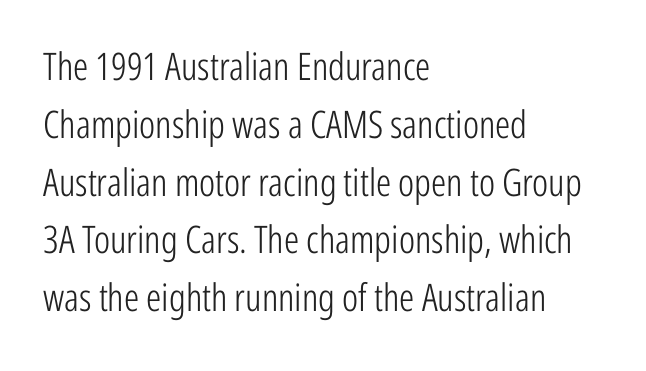
Q: Is the text bold? A: No.
Q: Is the text italic (slanted)? A: No, it is upright.
Q: Is the typeface a serif or a sans-serif typeface? A: Sans-serif.
Q: Is the text underlined? A: No.
Q: How is the paragraph aligned? A: Left-aligned.
Q: Is the spacing between letters normal or unusually wide? A: Normal.
Q: Is the spacing between lines tight, normal or loose? A: Normal.
Q: Width (condensed, normal, or wide)? A: Condensed.
Q: Stroke contrast? A: Low.
Q: x-height? A: Medium.
Q: Monospaced? A: No.
